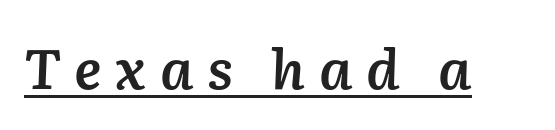
Q: Is the text bold? A: Semi-bold.
Q: Is the text italic (slanted)? A: Yes, it leans right by about 2 degrees.
Q: Is the text underlined? A: Yes.
Q: Is the spacing between letters normal or unusually wide? A: Unusually wide.
Q: Width (condensed, normal, or wide)? A: Normal.
Q: Stroke contrast? A: Low.
Q: x-height? A: Medium.
Q: Monospaced? A: No.
